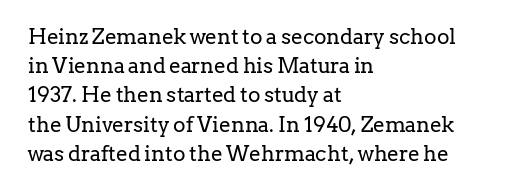
Tracking here is standard; glyphs follow each other at the usual distance. Heft: none added — not bold. These lines are set flush left with a ragged right edge. The letters stand straight up with perfectly vertical stems. Has an underline been added? It has not.
